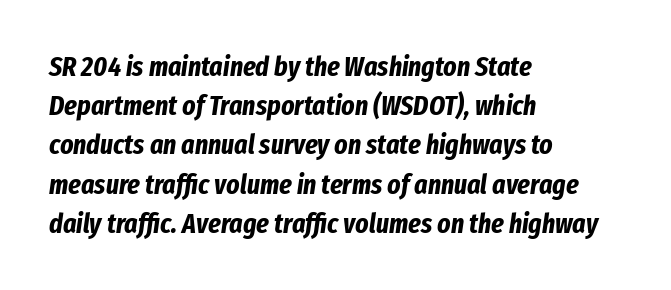
The image shows 28 px bold, condensed type, italic (leaning right); set left-aligned, normal line spacing (1.4x), normal letter spacing, not underlined; low stroke contrast and a medium x-height.
